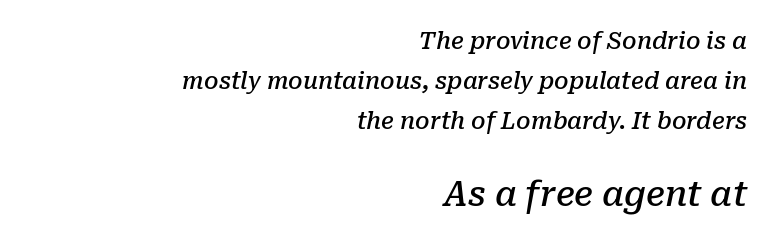
The image shows 34 px semibold serif type, italic (leaning right); set right-aligned, line spacing 1.73x, normal letter spacing, not underlined; the second (bottom) block is 1.48x larger; low stroke contrast and a medium x-height.
